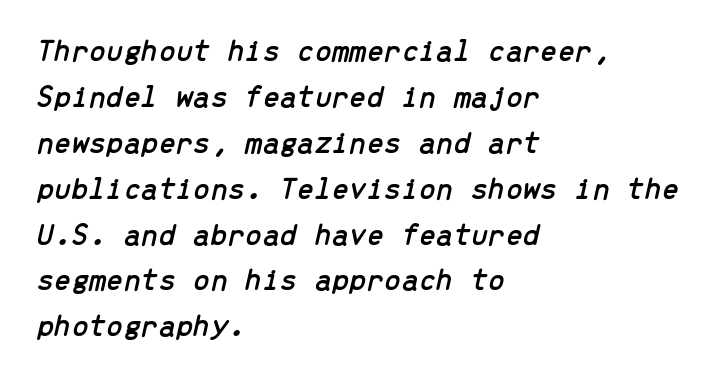
The image shows 31 px text type, italic (leaning right), monospaced; set left-aligned, normal line spacing (1.48x), normal letter spacing, not underlined; low stroke contrast and a medium x-height.
